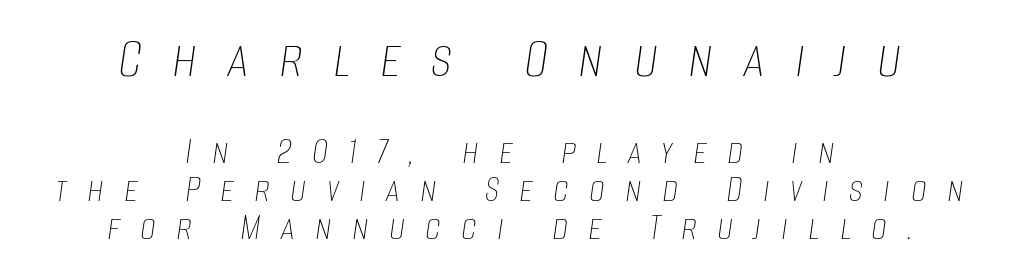
Q: Is the text bold? A: No.
Q: Is the text italic (slanted)? A: Yes, it leans right by about 8 degrees.
Q: Is the text underlined? A: No.
Q: How is the paragraph aligned? A: Centered.
Q: Is the spacing between letters normal or unusually wide? A: Unusually wide.
Q: Is the spacing between lines tight, normal or loose? A: Tight.
Q: Which block of text is set in a larger size, the first (top) or the second (bottom)? A: The first (top) one.
Q: Width (condensed, normal, or wide)? A: Condensed.
Q: Stroke contrast? A: Low.
Q: x-height? A: Large.
Q: Monospaced? A: No.
